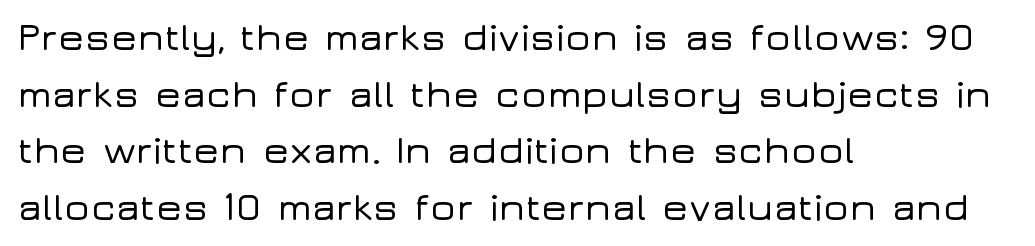
The image shows 39 px wide sans-serif type, upright; set left-aligned, normal line spacing (1.45x), normal letter spacing, not underlined; low stroke contrast and a medium x-height.
